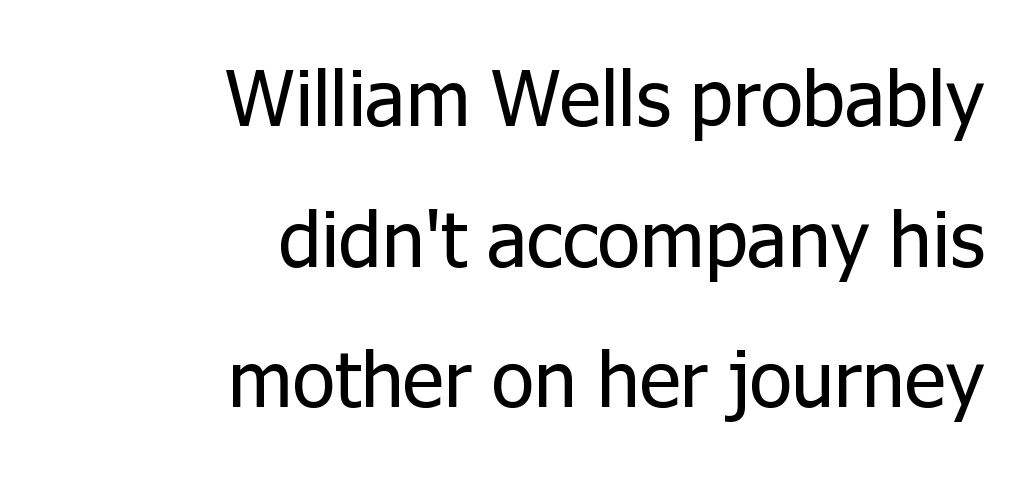
The image shows 79 px regular-weight sans-serif type, upright; set right-aligned, line spacing 1.78x, normal letter spacing, not underlined; low stroke contrast and a medium x-height.
